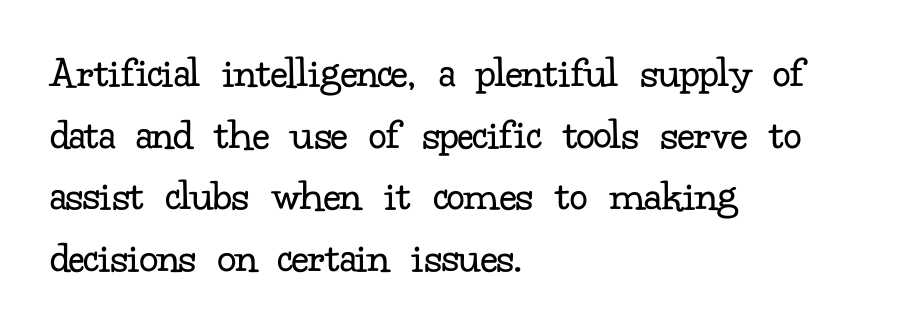
Q: Is the text bold? A: No.
Q: Is the text italic (slanted)? A: No, it is upright.
Q: Is the typeface a serif or a sans-serif typeface? A: Serif.
Q: Is the text underlined? A: No.
Q: How is the paragraph aligned? A: Left-aligned.
Q: Is the spacing between letters normal or unusually wide? A: Normal.
Q: Is the spacing between lines tight, normal or loose? A: Normal.
Q: Width (condensed, normal, or wide)? A: Normal.
Q: Stroke contrast? A: Low.
Q: x-height? A: Small.
Q: Monospaced? A: No.
